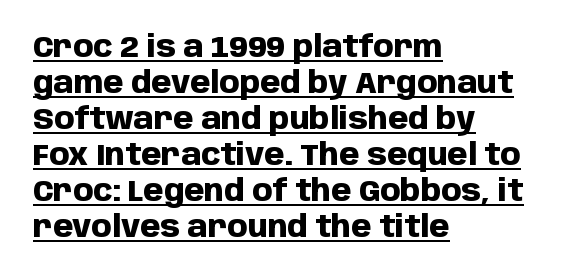
Q: Is the text bold? A: Yes.
Q: Is the text italic (slanted)? A: No, it is upright.
Q: Is the typeface a serif or a sans-serif typeface? A: Sans-serif.
Q: Is the text underlined? A: Yes.
Q: How is the paragraph aligned? A: Left-aligned.
Q: Is the spacing between letters normal or unusually wide? A: Normal.
Q: Width (condensed, normal, or wide)? A: Normal.
Q: Stroke contrast? A: Low.
Q: x-height? A: Large.
Q: Monospaced? A: No.
